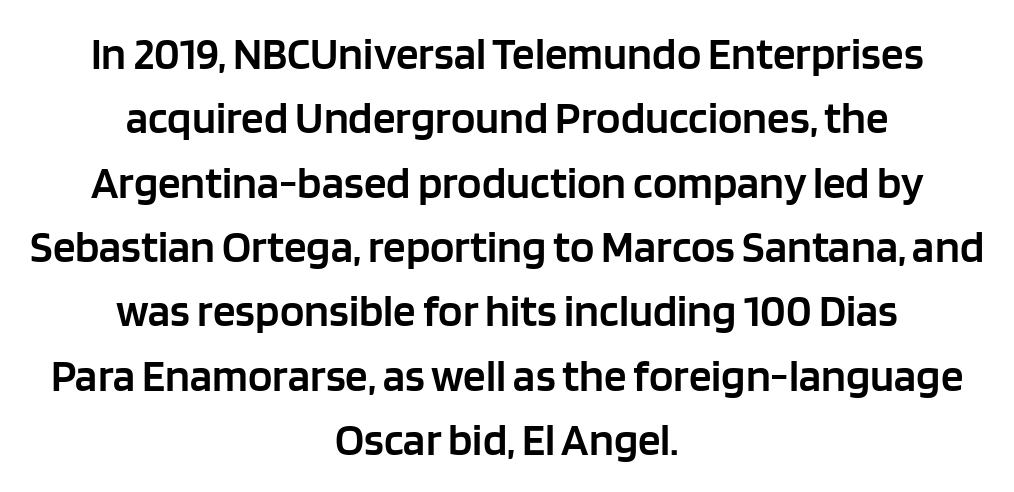
{"serif": "no", "italic": "no", "bold": "semi", "weight": "semibold", "width": "normal", "stroke_contrast": "low", "x_height": "large", "monospaced": "no", "underline": "no", "align": "center", "line_spacing": "normal", "line_spacing_ratio": 1.43, "letter_spacing": "normal", "letter_spacing_em": 0.0, "glyph_px": 45}
